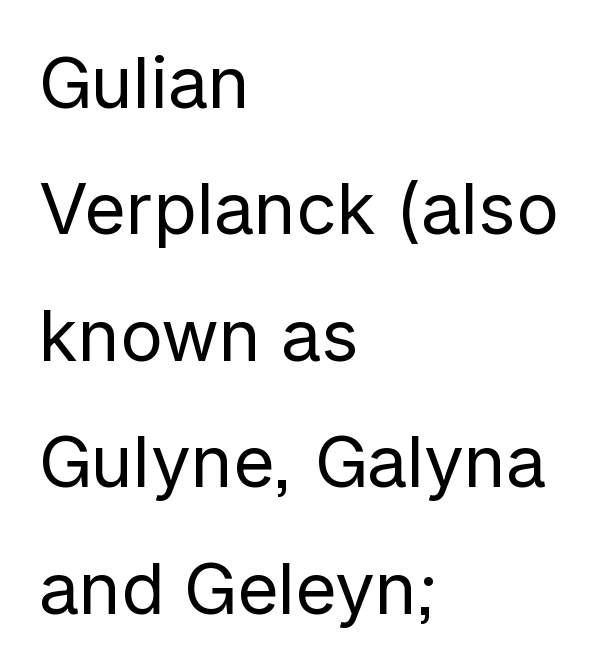
Proportional: the letters do not fall into vertical columns. The lettering stays uniformly vertical, giving the passage a roman look. The rendering keeps characters at their native spacing. Is the block centered? No — it sits flush against the left margin.
